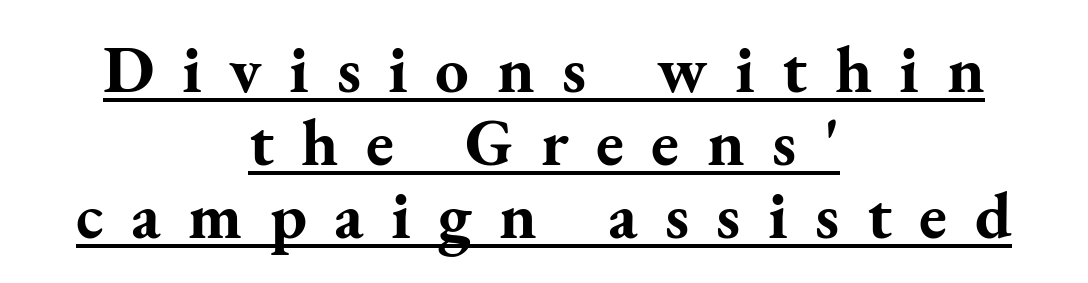
Quick note: interline space is minimal. Little horizontal feet cap the strokes, marking this as serif type. How are the letters spaced? Widely, with obvious added tracking. The glyphs have the mass of a bold cut.
